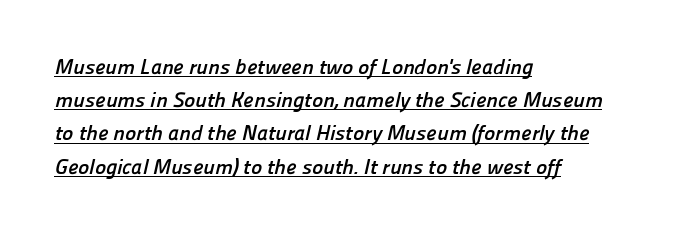
{"bold": "yes", "underline": "yes", "align": "left", "line_spacing": "normal", "line_spacing_ratio": 1.58, "letter_spacing": "normal", "letter_spacing_em": 0.0, "glyph_px": 21}
